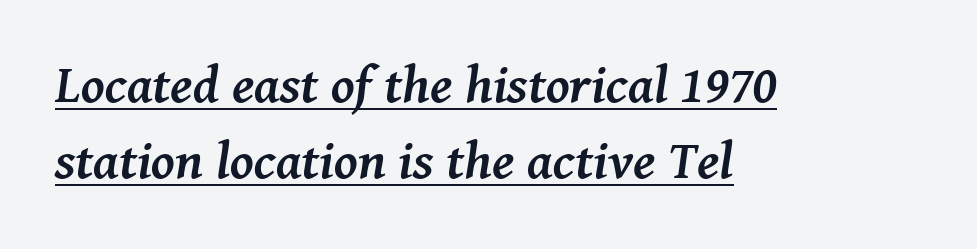
{"serif": "yes", "italic": "yes", "lean": "right", "slant_degrees": 8, "bold": "yes", "weight": "semibold", "width": "normal", "stroke_contrast": "medium", "x_height": "medium", "monospaced": "no", "underline": "yes", "align": "left", "line_spacing": "normal", "line_spacing_ratio": 1.43, "letter_spacing": "normal", "letter_spacing_em": 0.0, "glyph_px": 53}
